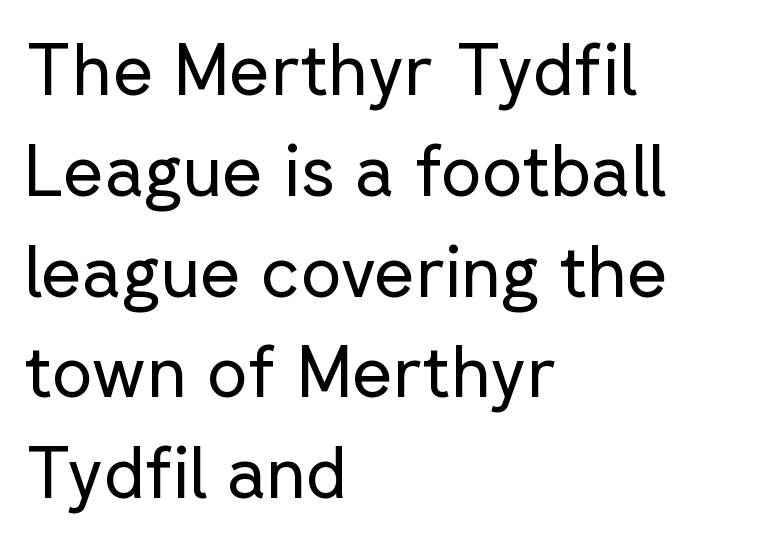
The image shows 71 px regular-weight sans-serif type, upright; set left-aligned, normal line spacing (1.42x), normal letter spacing, not underlined; low stroke contrast and a medium x-height.
